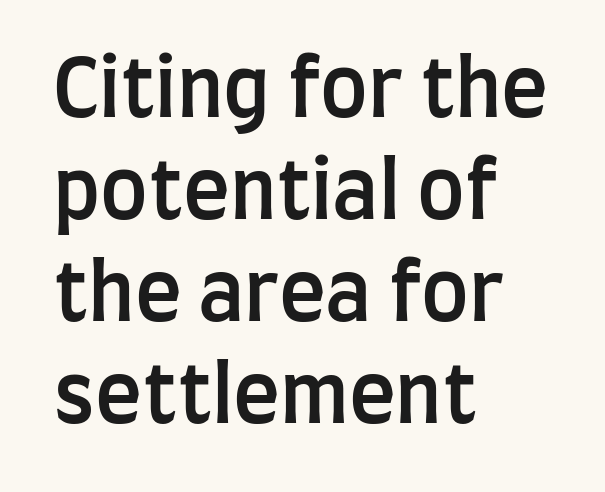
The image shows 79 px semibold, condensed sans-serif type, upright; set left-aligned, normal line spacing (1.29x), normal letter spacing, not underlined; low stroke contrast and a large x-height.
